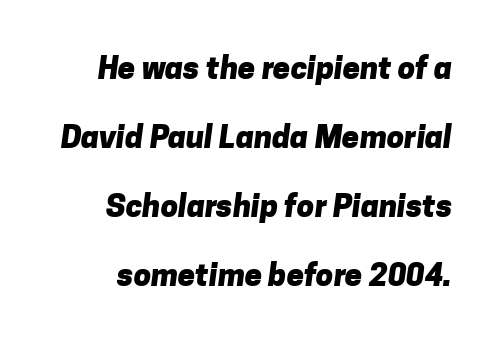
{"serif": "no", "bold": "yes", "weight": "heavy", "width": "normal", "stroke_contrast": "low", "x_height": "medium", "monospaced": "no", "underline": "no", "line_spacing": "loose", "line_spacing_ratio": 2.23, "letter_spacing": "normal", "letter_spacing_em": 0.0, "glyph_px": 31}
